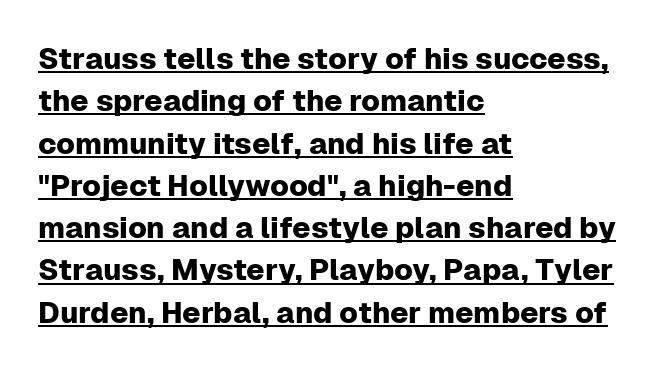
Tracking value appears to be zero — textbook default spacing. Is this a fixed-width face? No — the glyphs have proportional, varying widths. This sample keeps an unexceptional amount of space between lines. The paragraph shown leans on its left margin.
